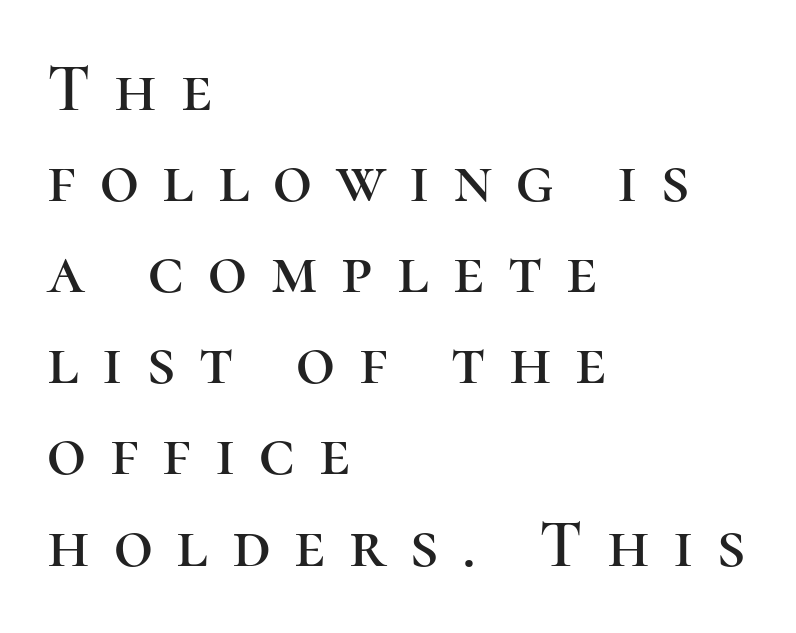
{"serif": "yes", "italic": "no", "width": "normal", "stroke_contrast": "high", "x_height": "medium", "monospaced": "no", "underline": "no", "align": "left", "line_spacing": "normal", "line_spacing_ratio": 1.34, "letter_spacing": "wide", "letter_spacing_em": 0.35, "glyph_px": 68}
